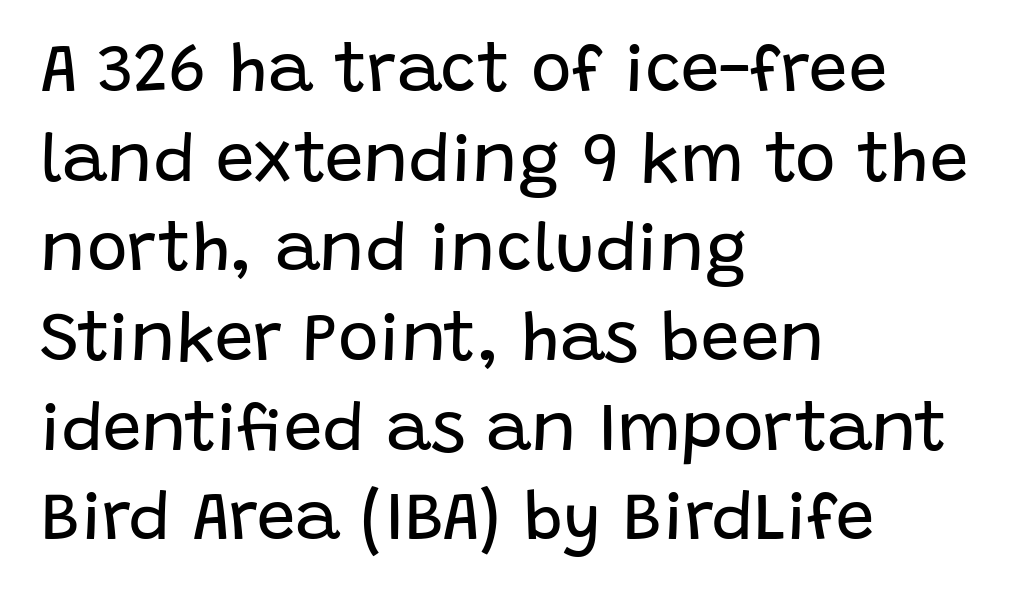
Ink coverage per letter is moderate at most. Each letter keeps its own natural width here, so spacing adapts to shape. This sample keeps an unexceptional amount of space between lines. The zone under the glyphs is completely vacant.
